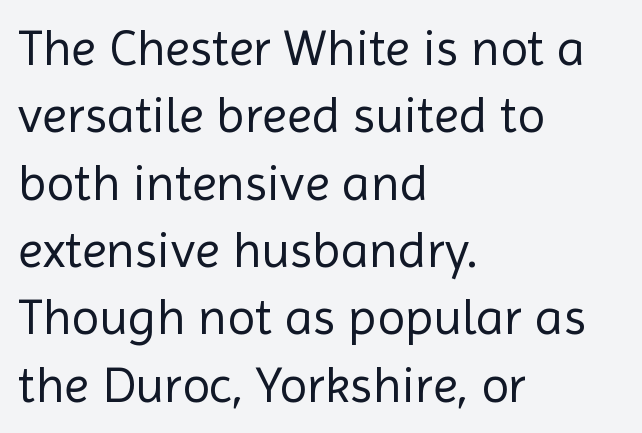
{"serif": "no", "italic": "no", "bold": "no", "weight": "regular", "width": "normal", "x_height": "medium", "monospaced": "no", "underline": "no", "align": "left", "line_spacing": "normal", "line_spacing_ratio": 1.32, "letter_spacing": "normal", "letter_spacing_em": 0.0, "glyph_px": 51}
